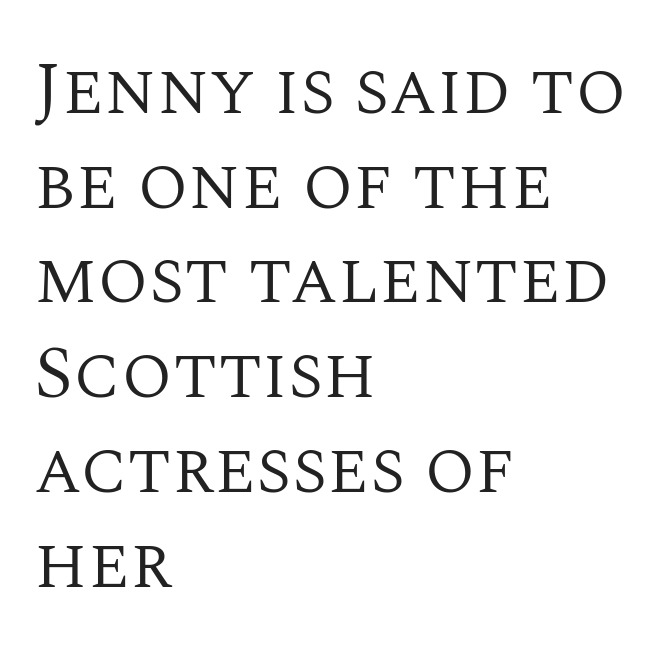
Underlining? Definitely not there. There is no visible air inserted between adjacent glyphs. A quiet, ordinary-to-light weight characterises the typeface. The letters advance in unequal steps, a hallmark of proportional type. The lines sit at an ordinary, default distance from one another.
